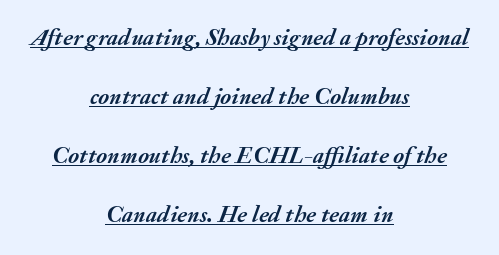
The image shows 24 px bold type, italic (leaning right); set centered, loose line spacing (2.46x), normal letter spacing, underlined.
